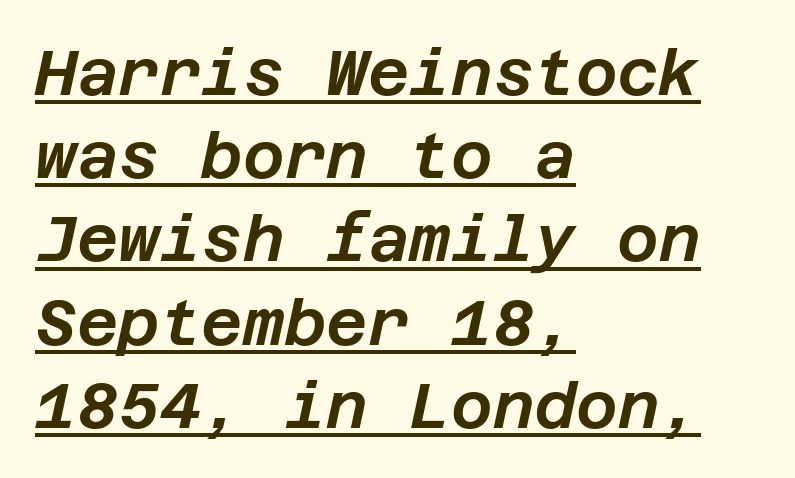
{"italic": "yes", "lean": "right", "slant_degrees": 12, "width": "normal", "stroke_contrast": "low", "x_height": "large", "underline": "yes", "align": "left", "line_spacing": "normal", "line_spacing_ratio": 1.3, "letter_spacing": "normal", "letter_spacing_em": 0.0, "glyph_px": 64}
